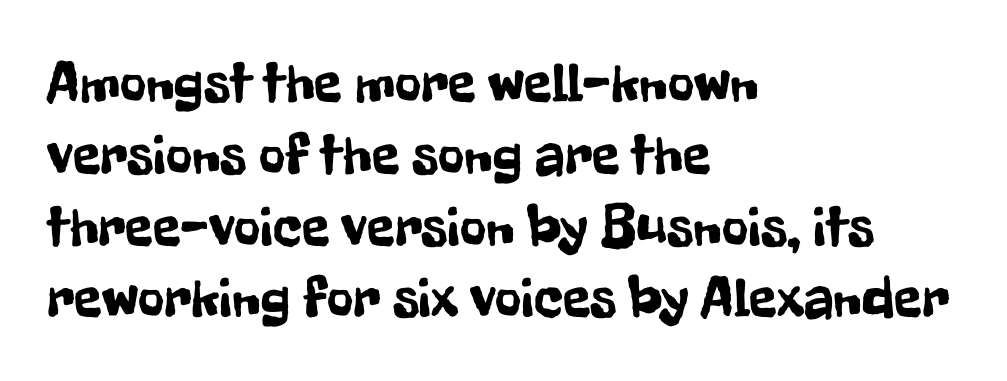
Here the glyphs are tracked normally, forming tight word shapes. Visually the block forms a straight wall on the left and a jagged coastline on the right. In terms of letterform style, serifs are entirely absent. Spacing verdict: proportional, widths tailored to each character.
